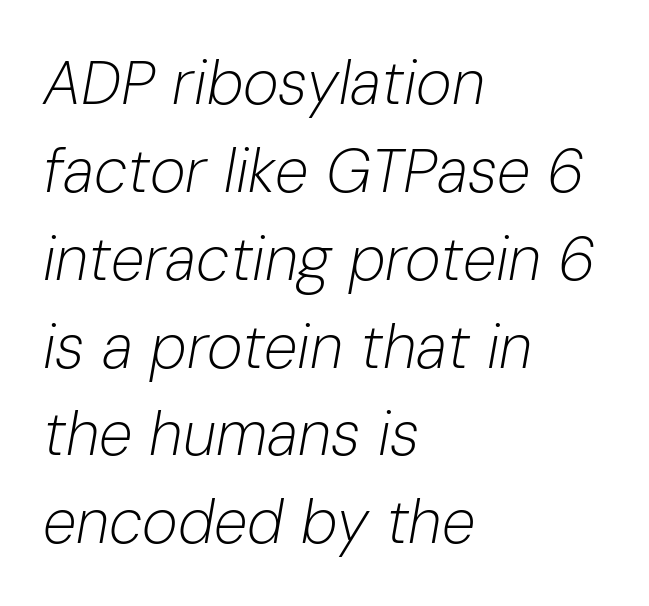
Q: Is the text bold? A: No.
Q: Is the text italic (slanted)? A: Yes, it leans right by about 10 degrees.
Q: Is the text underlined? A: No.
Q: How is the paragraph aligned? A: Left-aligned.
Q: Is the spacing between letters normal or unusually wide? A: Normal.
Q: Is the spacing between lines tight, normal or loose? A: Normal.
Q: Width (condensed, normal, or wide)? A: Normal.
Q: Stroke contrast? A: Low.
Q: x-height? A: Medium.
Q: Monospaced? A: No.
